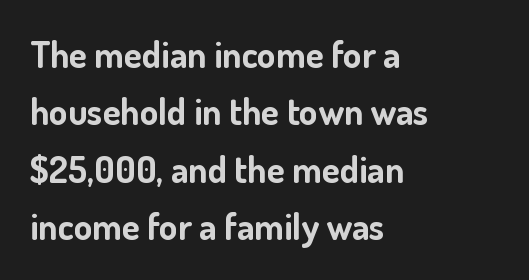
{"serif": "no", "italic": "no", "bold": "yes", "weight": "bold", "width": "normal", "stroke_contrast": "low", "x_height": "small", "monospaced": "no", "underline": "no", "align": "left", "line_spacing": "normal", "line_spacing_ratio": 1.55, "letter_spacing": "normal", "letter_spacing_em": 0.0, "glyph_px": 37}
